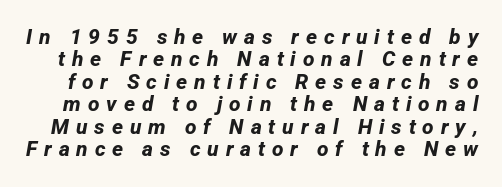
{"bold": "yes", "underline": "no", "line_spacing": "tight", "line_spacing_ratio": 1.07, "letter_spacing": "wide", "letter_spacing_em": 0.33, "glyph_px": 21}
